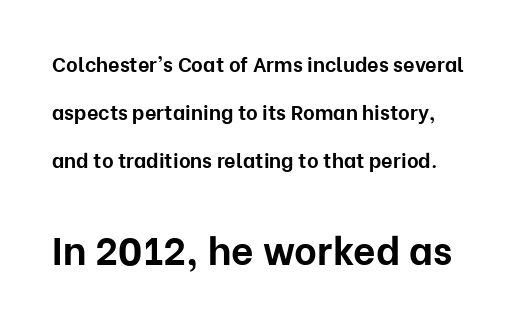
The image shows 39 px bold sans-serif type, upright; set loose line spacing (2.4x), normal letter spacing, not underlined; the second (bottom) block is 1.95x larger; low stroke contrast and a medium x-height.
